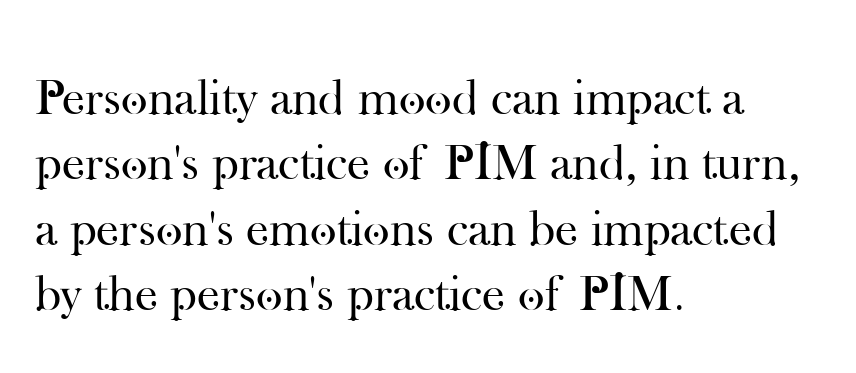
{"serif": "yes", "italic": "no", "bold": "no", "weight": "regular", "width": "normal", "stroke_contrast": "high", "x_height": "small", "monospaced": "no", "underline": "no", "align": "left", "line_spacing": "normal", "line_spacing_ratio": 1.28, "letter_spacing": "normal", "letter_spacing_em": 0.0, "glyph_px": 51}
